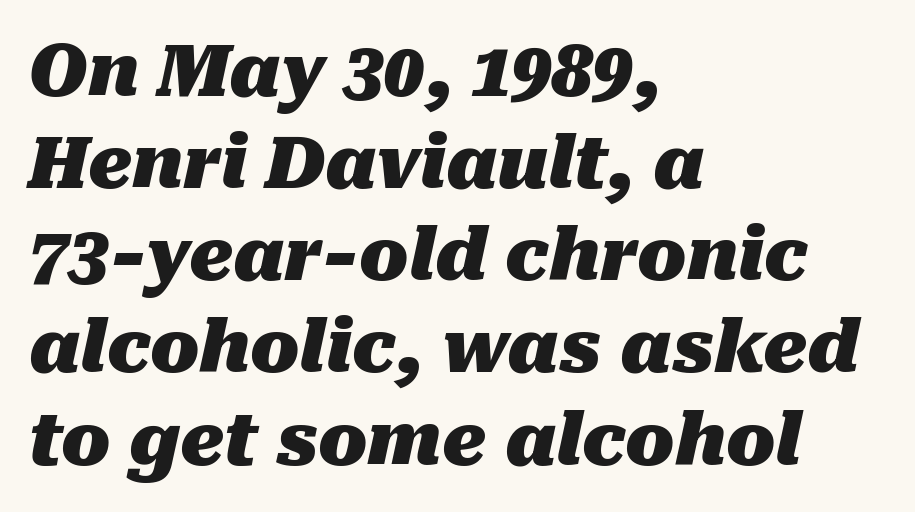
The image shows 72 px heavy type, italic (leaning right); set left-aligned, normal line spacing (1.28x), normal letter spacing, not underlined; medium stroke contrast and a medium x-height.
